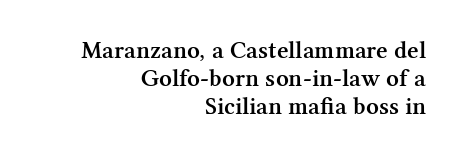
The image shows 25 px text type, upright; set right-aligned, tight line spacing (1.13x), normal letter spacing, not underlined.
